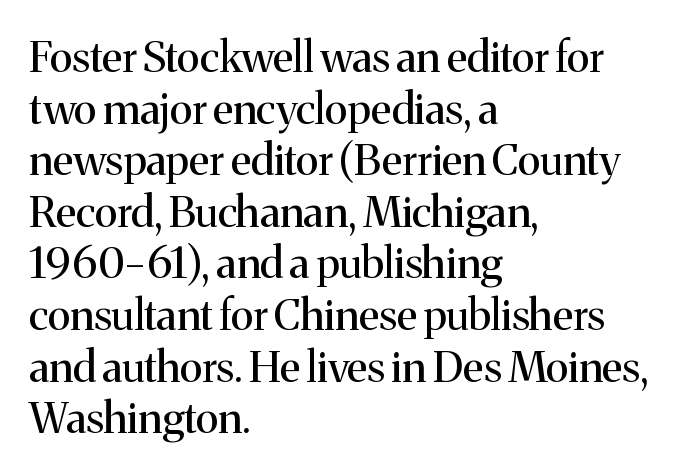
The image shows 43 px regular-weight serif type, upright; set left-aligned, line spacing 1.2x, normal letter spacing, not underlined; medium stroke contrast and a medium x-height.
